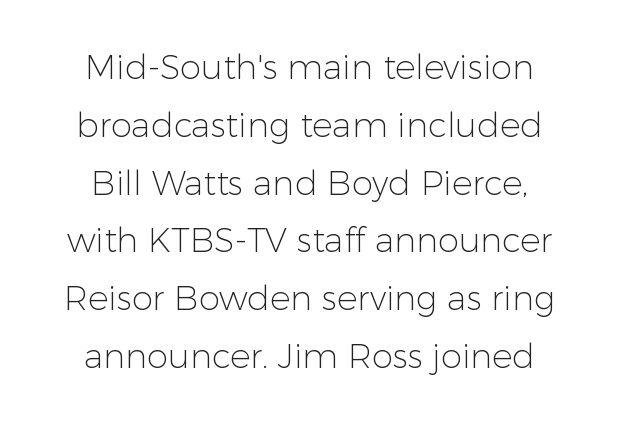
{"serif": "no", "italic": "no", "bold": "no", "weight": "light", "width": "normal", "stroke_contrast": "low", "x_height": "medium", "monospaced": "no", "underline": "no", "line_spacing": "normal", "line_spacing_ratio": 1.7, "letter_spacing": "normal", "letter_spacing_em": 0.0, "glyph_px": 34}
